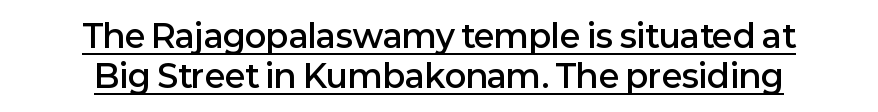
Q: Is the text bold? A: Semi-bold.
Q: Is the text italic (slanted)? A: No, it is upright.
Q: Is the typeface a serif or a sans-serif typeface? A: Sans-serif.
Q: Is the text underlined? A: Yes.
Q: How is the paragraph aligned? A: Centered.
Q: Is the spacing between letters normal or unusually wide? A: Normal.
Q: Is the spacing between lines tight, normal or loose? A: Normal.
Q: Width (condensed, normal, or wide)? A: Normal.
Q: Stroke contrast? A: Low.
Q: x-height? A: Medium.
Q: Monospaced? A: No.
